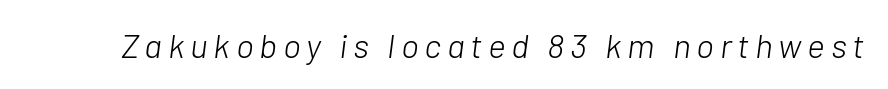
Q: Is the text bold? A: No.
Q: Is the text italic (slanted)? A: Yes, it leans right by about 7 degrees.
Q: Is the text underlined? A: No.
Q: Width (condensed, normal, or wide)? A: Normal.
Q: Stroke contrast? A: Low.
Q: x-height? A: Medium.
Q: Monospaced? A: No.
